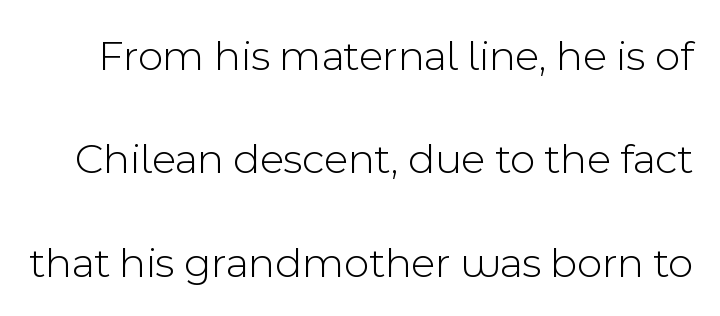
{"serif": "no", "italic": "no", "bold": "no", "weight": "light", "width": "normal", "x_height": "medium", "monospaced": "no", "underline": "no", "line_spacing": "loose", "line_spacing_ratio": 2.35, "letter_spacing": "normal", "letter_spacing_em": 0.0, "glyph_px": 44}
